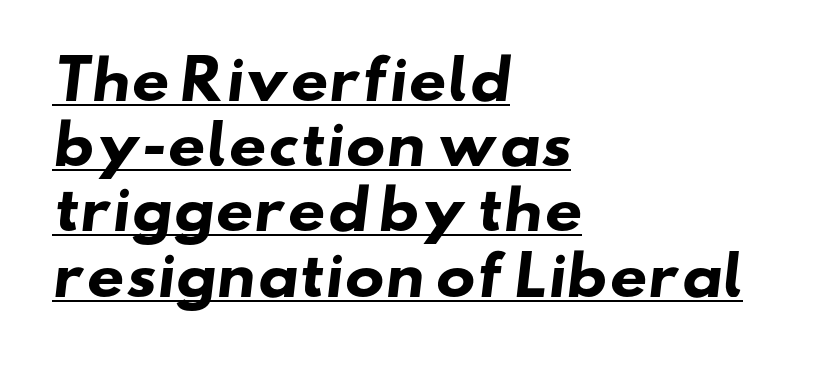
Q: Is the text bold? A: Yes.
Q: Is the typeface a serif or a sans-serif typeface? A: Sans-serif.
Q: Is the text underlined? A: Yes.
Q: How is the paragraph aligned? A: Left-aligned.
Q: Is the spacing between letters normal or unusually wide? A: Normal.
Q: Width (condensed, normal, or wide)? A: Wide.
Q: Stroke contrast? A: Low.
Q: x-height? A: Small.
Q: Monospaced? A: No.
